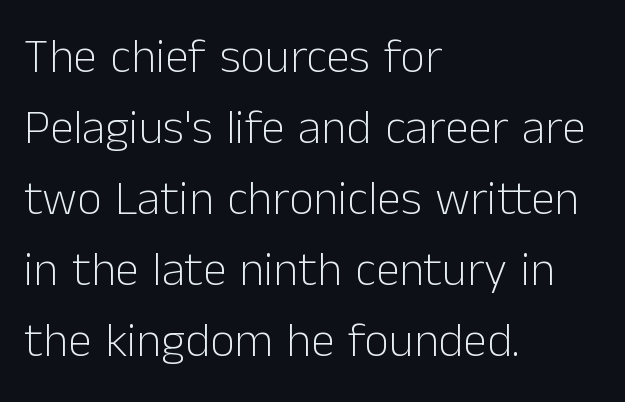
{"serif": "no", "italic": "no", "bold": "no", "weight": "light", "width": "normal", "stroke_contrast": "low", "x_height": "medium", "monospaced": "no", "underline": "no", "align": "left", "line_spacing": "normal", "line_spacing_ratio": 1.48, "letter_spacing": "normal", "letter_spacing_em": 0.0, "glyph_px": 48}
